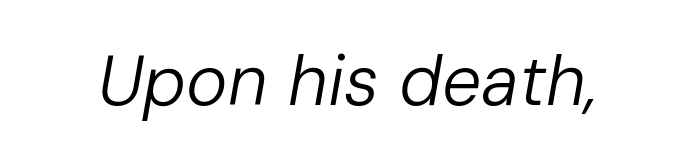
{"italic": "yes", "lean": "right", "slant_degrees": 10, "bold": "no", "weight": "regular", "width": "normal", "stroke_contrast": "low", "x_height": "medium", "monospaced": "no", "underline": "no", "letter_spacing": "normal", "letter_spacing_em": 0.0, "glyph_px": 70}
